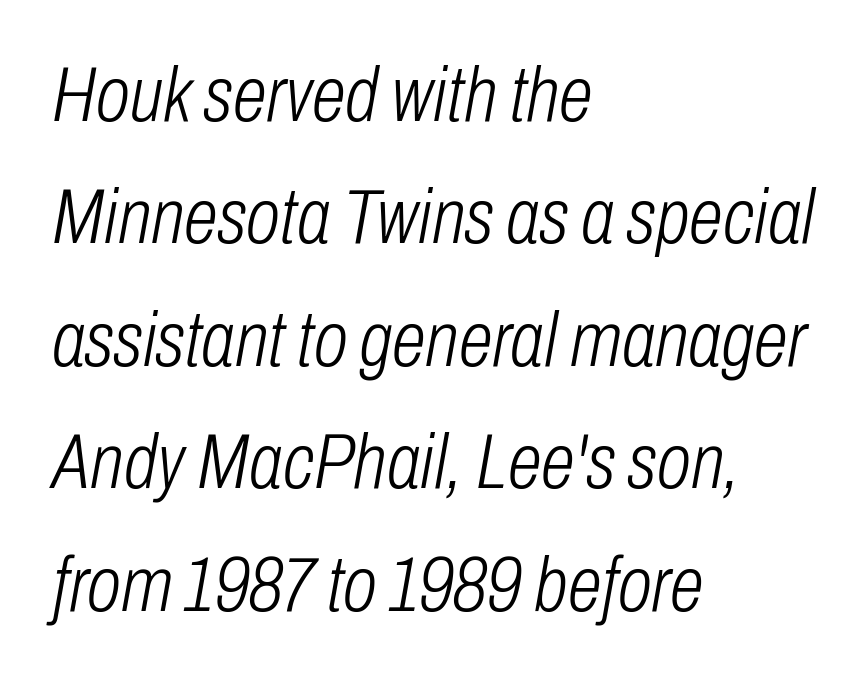
{"italic": "yes", "lean": "right", "slant_degrees": 10, "bold": "no", "weight": "light", "width": "condensed", "stroke_contrast": "low", "x_height": "medium", "monospaced": "no", "underline": "no", "align": "left", "line_spacing": "normal", "line_spacing_ratio": 1.57, "letter_spacing": "normal", "letter_spacing_em": 0.0, "glyph_px": 78}
